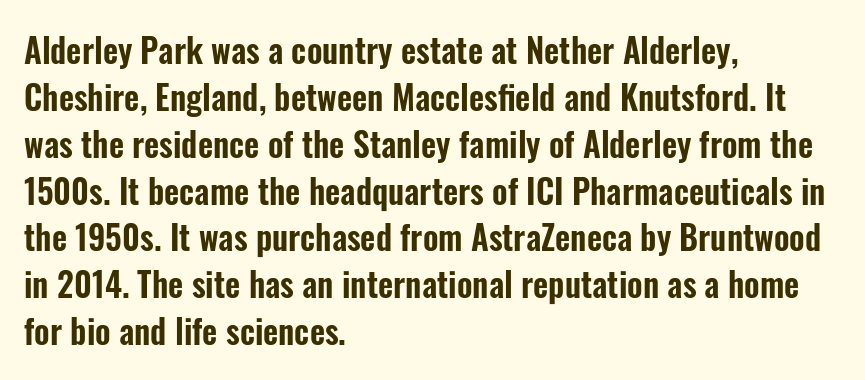
{"serif": "no", "italic": "no", "width": "condensed", "stroke_contrast": "low", "x_height": "medium", "monospaced": "no", "underline": "no", "align": "left", "line_spacing": "normal", "line_spacing_ratio": 1.42, "letter_spacing": "normal", "letter_spacing_em": 0.0, "glyph_px": 33}
